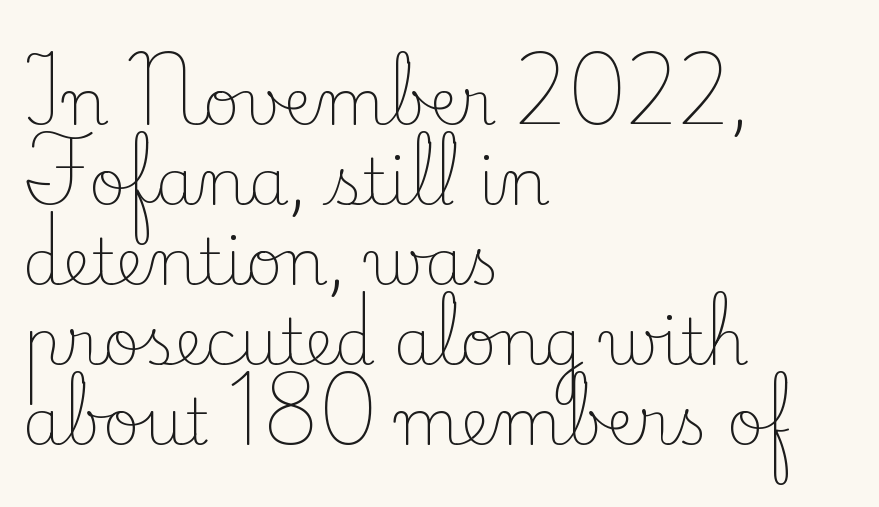
The image shows 64 px light serif type, upright; set left-aligned, normal line spacing (1.25x), normal letter spacing, not underlined; low stroke contrast and a small x-height.
